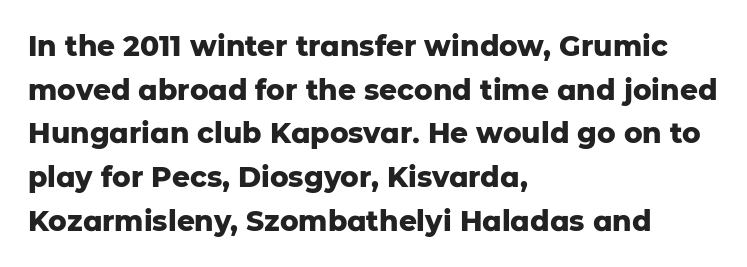
Q: Is the text bold? A: Yes.
Q: Is the text italic (slanted)? A: No, it is upright.
Q: Is the typeface a serif or a sans-serif typeface? A: Sans-serif.
Q: Is the text underlined? A: No.
Q: How is the paragraph aligned? A: Left-aligned.
Q: Is the spacing between letters normal or unusually wide? A: Normal.
Q: Is the spacing between lines tight, normal or loose? A: Normal.
Q: Width (condensed, normal, or wide)? A: Normal.
Q: Stroke contrast? A: Low.
Q: x-height? A: Medium.
Q: Monospaced? A: No.
